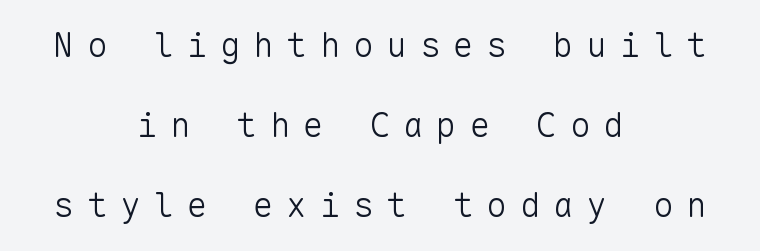
Every row of glyphs is offset so its center matches the block's center. Inter-character spacing is expanded well beyond the font's built-in metrics. Regarding leading, the lines here are spaced well apart. Type style note: lacks serifs. Honestly, there is no underline to notice here at all.
